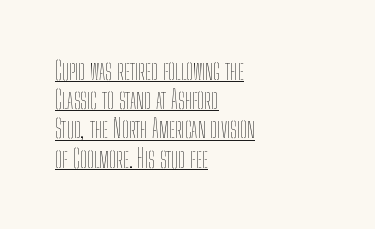
Q: Is the text bold? A: No.
Q: Is the text italic (slanted)? A: No, it is upright.
Q: Is the text underlined? A: Yes.
Q: How is the paragraph aligned? A: Left-aligned.
Q: Is the spacing between letters normal or unusually wide? A: Normal.
